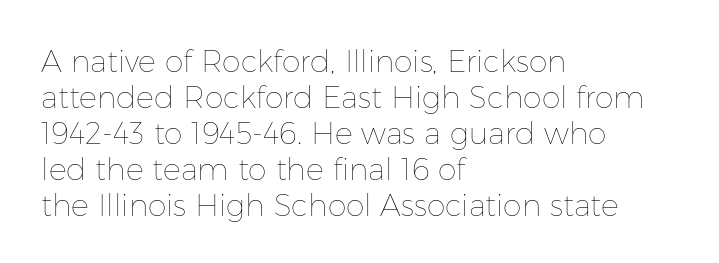
The gaps between neighbouring characters are ordinary and unremarkable. Only glyphs here, with clear space below each row. The lines in this sample share a left origin and differ only in where they stop. Compared with a typical body face, this is equally light or lighter still. Character widths vary here, with narrow letters taking less room than wide ones.
